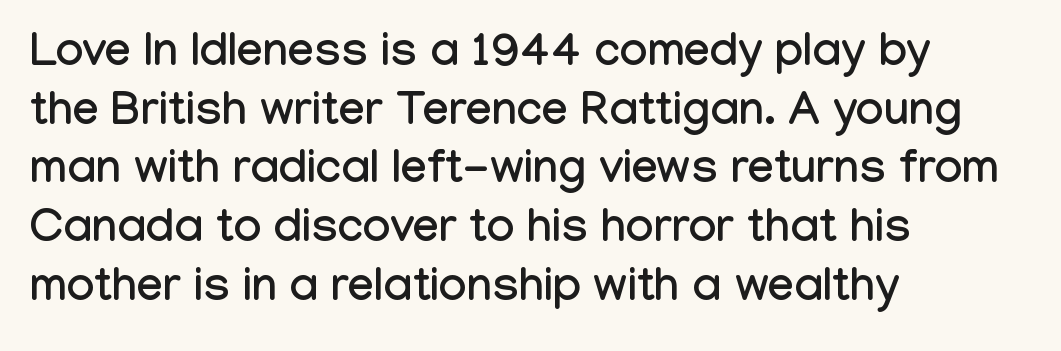
Q: Is the text italic (slanted)? A: No, it is upright.
Q: Is the typeface a serif or a sans-serif typeface? A: Sans-serif.
Q: Is the text underlined? A: No.
Q: How is the paragraph aligned? A: Left-aligned.
Q: Is the spacing between letters normal or unusually wide? A: Normal.
Q: Is the spacing between lines tight, normal or loose? A: Normal.
Q: Width (condensed, normal, or wide)? A: Condensed.
Q: Stroke contrast? A: Low.
Q: x-height? A: Medium.
Q: Monospaced? A: No.
